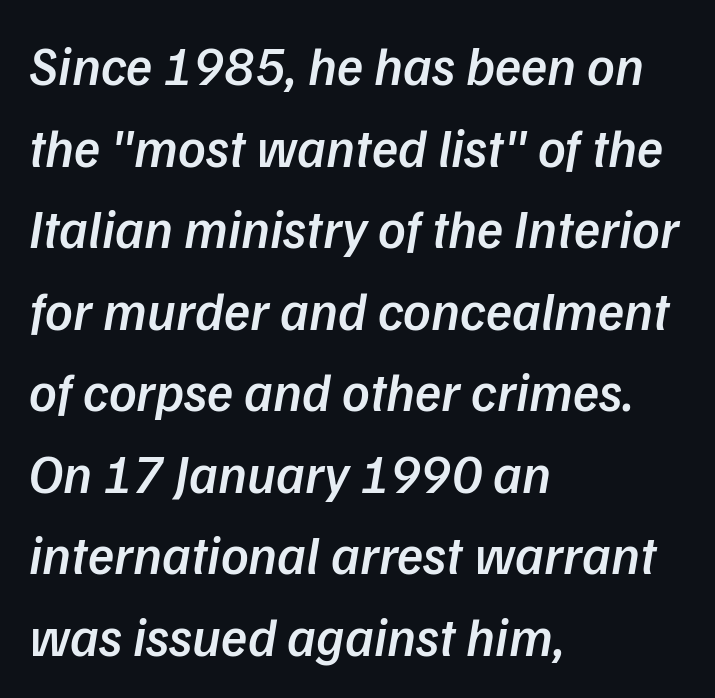
Q: Is the text bold? A: Semi-bold.
Q: Is the typeface a serif or a sans-serif typeface? A: Sans-serif.
Q: Is the text underlined? A: No.
Q: How is the paragraph aligned? A: Left-aligned.
Q: Is the spacing between letters normal or unusually wide? A: Normal.
Q: Is the spacing between lines tight, normal or loose? A: Normal.
Q: Width (condensed, normal, or wide)? A: Normal.
Q: Stroke contrast? A: Low.
Q: x-height? A: Medium.
Q: Monospaced? A: No.
